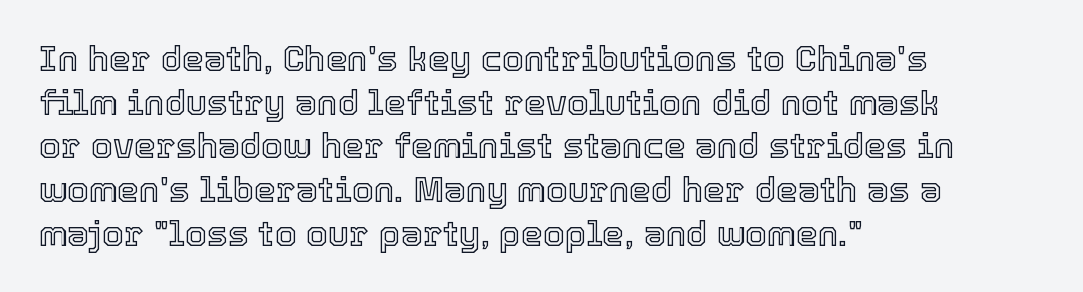
Q: Is the text italic (slanted)? A: No, it is upright.
Q: Is the text underlined? A: No.
Q: How is the paragraph aligned? A: Left-aligned.
Q: Is the spacing between letters normal or unusually wide? A: Normal.
Q: Is the spacing between lines tight, normal or loose? A: Normal.
Q: Width (condensed, normal, or wide)? A: Normal.
Q: x-height? A: Medium.
Q: Monospaced? A: No.
